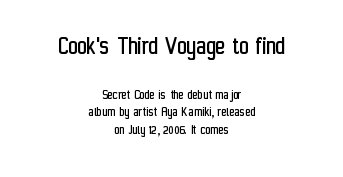
The image shows 26 px text type, upright; set centered, line spacing 1.24x, normal letter spacing, not underlined; the first (top) block is 1.86x larger.
